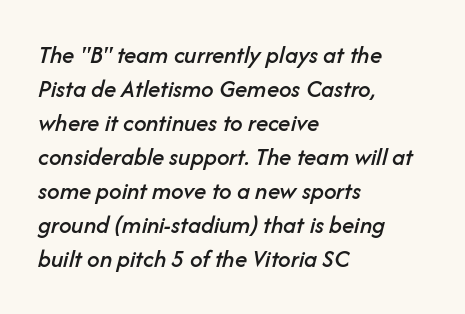
Nobody touched the tracking dial on this one. Anything drawn beneath the words? Only blank space. Quick note: italic. Regarding leading, the lines here are spaced in the standard way. Leftover space on each line is placed entirely after the last word.
